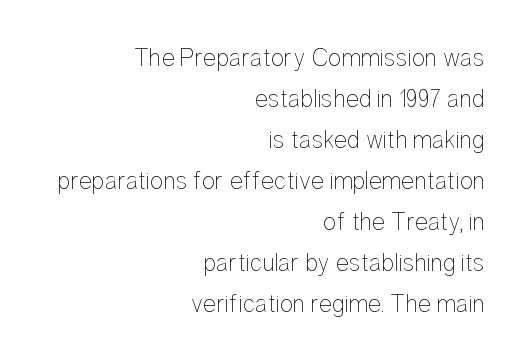
The image shows 25 px text type, upright; set right-aligned, normal line spacing (1.64x), normal letter spacing, not underlined.
